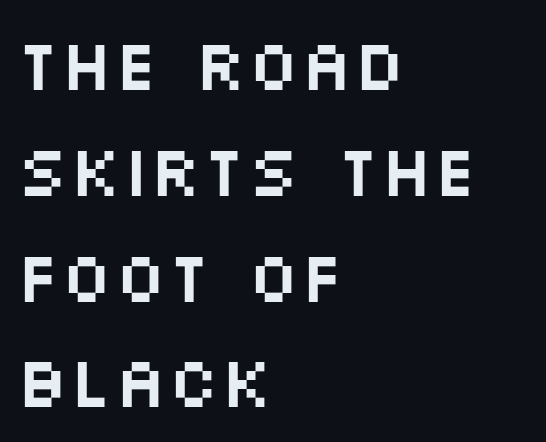
The image shows 71 px wide sans-serif type, upright; set left-aligned, normal line spacing (1.49x), normal letter spacing, not underlined; medium stroke contrast and a large x-height.
